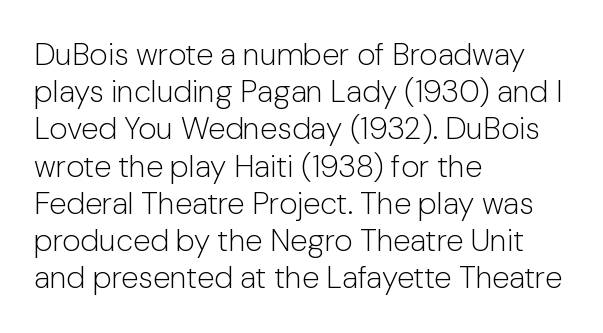
The image shows 31 px light sans-serif type, upright; set left-aligned, line spacing 1.2x, normal letter spacing, not underlined; low stroke contrast and a medium x-height.
